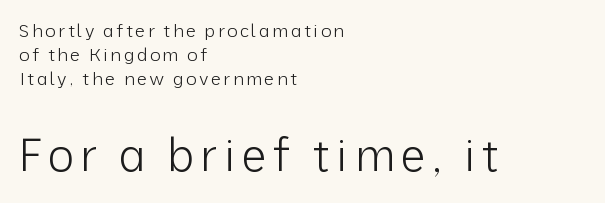
{"serif": "no", "italic": "no", "bold": "no", "weight": "light", "width": "normal", "stroke_contrast": "low", "x_height": "medium", "monospaced": "no", "underline": "no", "align": "left", "line_spacing": "normal", "line_spacing_ratio": 1.32, "larger_block": "second", "size_ratio": 2.5, "glyph_px": 45}
